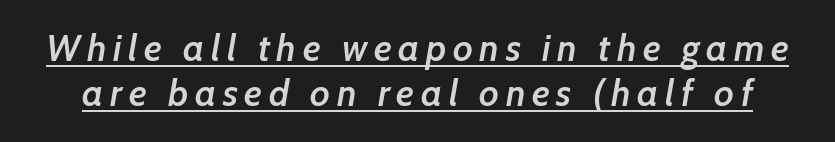
The image shows 37 px semibold type, italic (leaning right); set line spacing 1.22x, underlined; low stroke contrast and a medium x-height.
